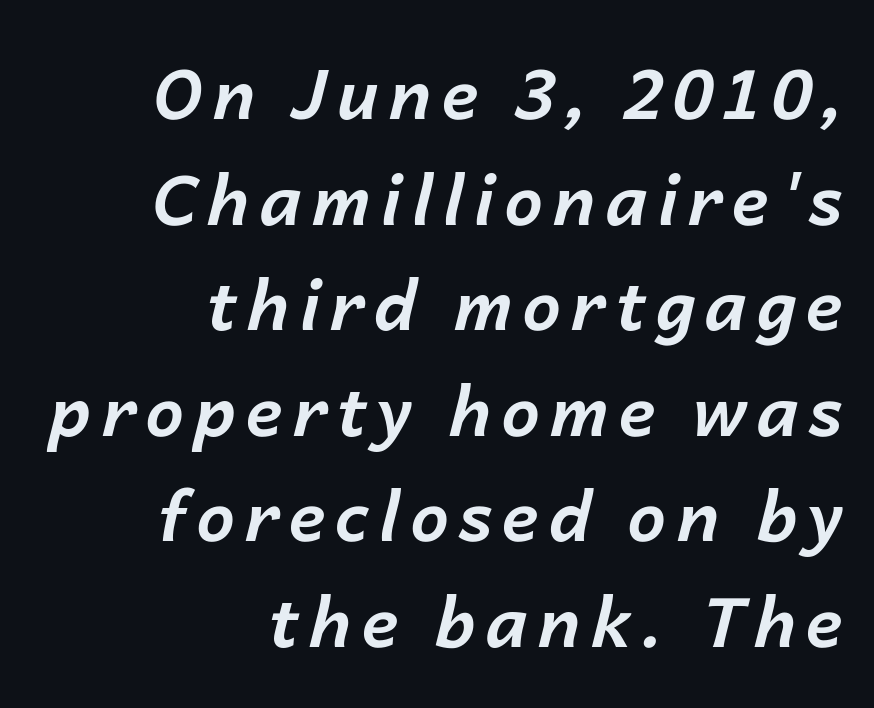
Varying glyph widths throughout — classic text-font behaviour. The specimen reads as italic at a glance. One-word summary of the alignment: right. Is there much room between lines? A standard amount, neither cramped nor airy.
